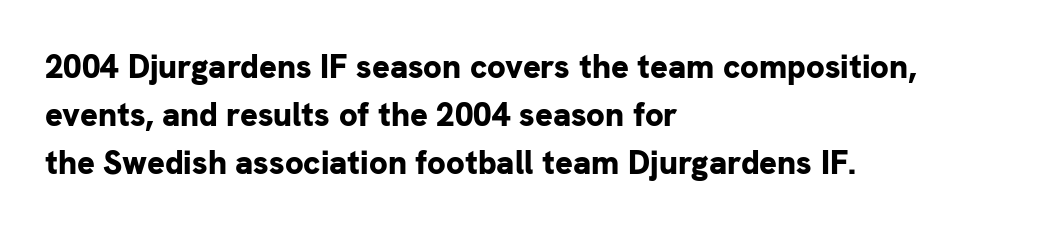
The image shows 33 px bold sans-serif type, upright; set left-aligned, normal line spacing (1.45x), normal letter spacing, not underlined; low stroke contrast and a medium x-height.
